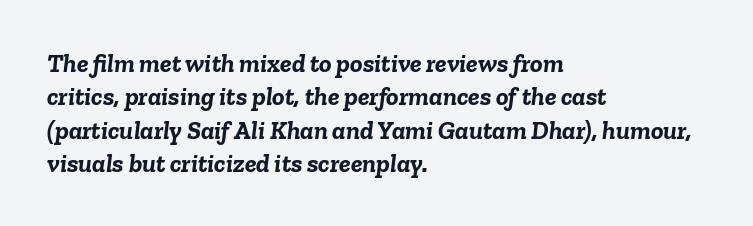
Q: Is the text bold? A: Yes.
Q: Is the text italic (slanted)? A: Yes, it leans right by about 6 degrees.
Q: Is the text underlined? A: No.
Q: How is the paragraph aligned? A: Left-aligned.
Q: Is the spacing between letters normal or unusually wide? A: Normal.
Q: Is the spacing between lines tight, normal or loose? A: Normal.
